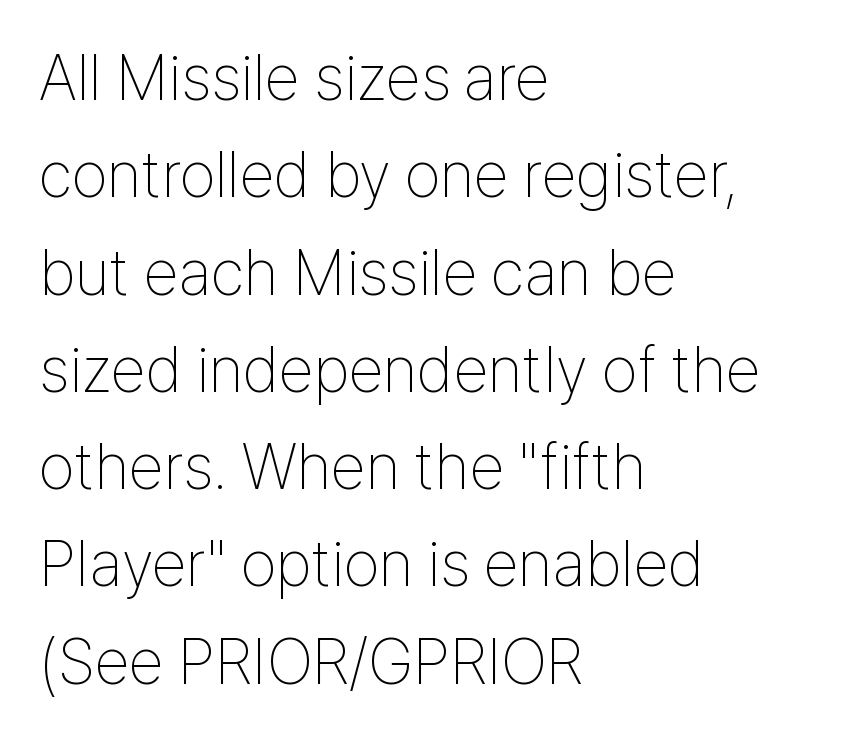
Q: Is the text bold? A: No.
Q: Is the text italic (slanted)? A: No, it is upright.
Q: Is the typeface a serif or a sans-serif typeface? A: Sans-serif.
Q: Is the text underlined? A: No.
Q: How is the paragraph aligned? A: Left-aligned.
Q: Is the spacing between letters normal or unusually wide? A: Normal.
Q: Is the spacing between lines tight, normal or loose? A: Normal.
Q: Width (condensed, normal, or wide)? A: Condensed.
Q: Stroke contrast? A: Low.
Q: x-height? A: Medium.
Q: Monospaced? A: No.
